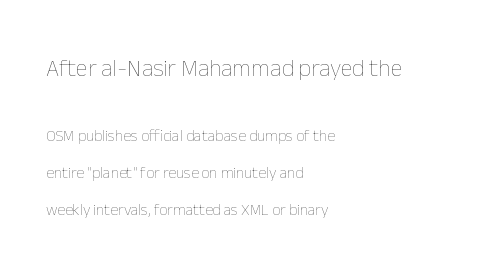
The image shows 24 px text type, upright; set left-aligned, loose line spacing (2.31x), normal letter spacing, not underlined; the first (top) block is 1.5x larger.
